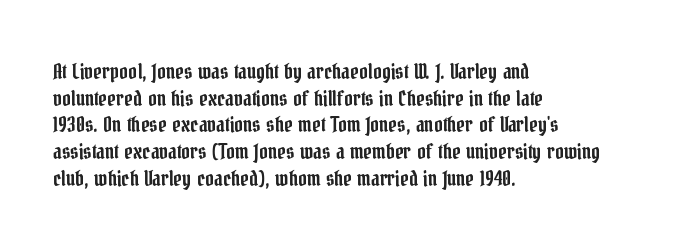
{"italic": "no", "underline": "no", "align": "left", "line_spacing": "normal", "line_spacing_ratio": 1.27, "letter_spacing": "normal", "letter_spacing_em": 0.0, "glyph_px": 21}
